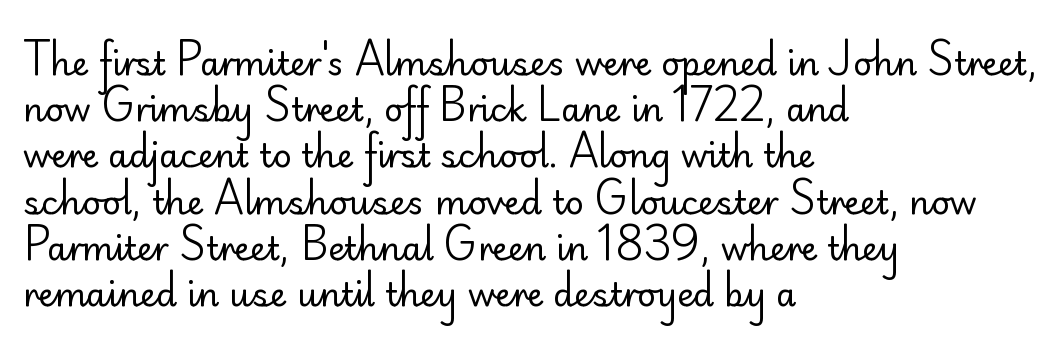
Stroke terminals: plain, sans-serif. Is there much room between lines? A standard amount, neither cramped nor airy. Is the block centered? No — it sits flush against the left margin. On a weight scale, this lands at 450 or below. The letterforms sit shoulder to shoulder at normal distance.
